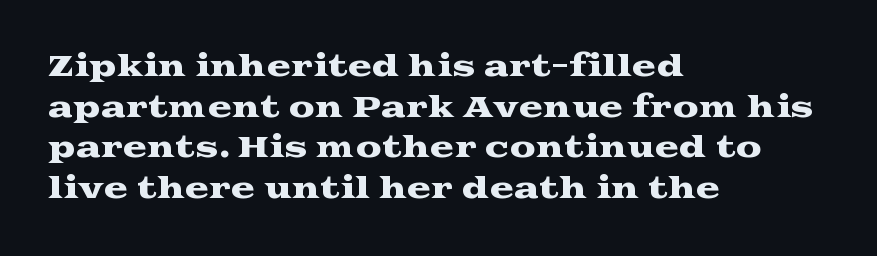
Q: Is the text italic (slanted)? A: No, it is upright.
Q: Is the typeface a serif or a sans-serif typeface? A: Serif.
Q: Is the text underlined? A: No.
Q: How is the paragraph aligned? A: Left-aligned.
Q: Is the spacing between letters normal or unusually wide? A: Normal.
Q: Is the spacing between lines tight, normal or loose? A: Normal.
Q: Width (condensed, normal, or wide)? A: Wide.
Q: Stroke contrast? A: Medium.
Q: x-height? A: Medium.
Q: Monospaced? A: No.
